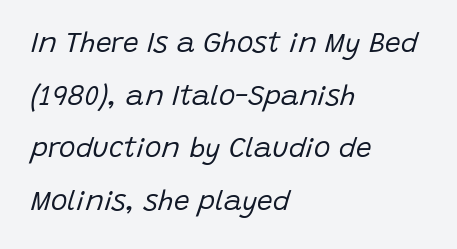
{"italic": "yes", "lean": "right", "slant_degrees": 15, "bold": "no", "weight": "regular", "width": "normal", "stroke_contrast": "low", "x_height": "large", "monospaced": "no", "underline": "no", "align": "left", "line_spacing_ratio": 1.88, "letter_spacing": "normal", "letter_spacing_em": 0.0, "glyph_px": 28}
